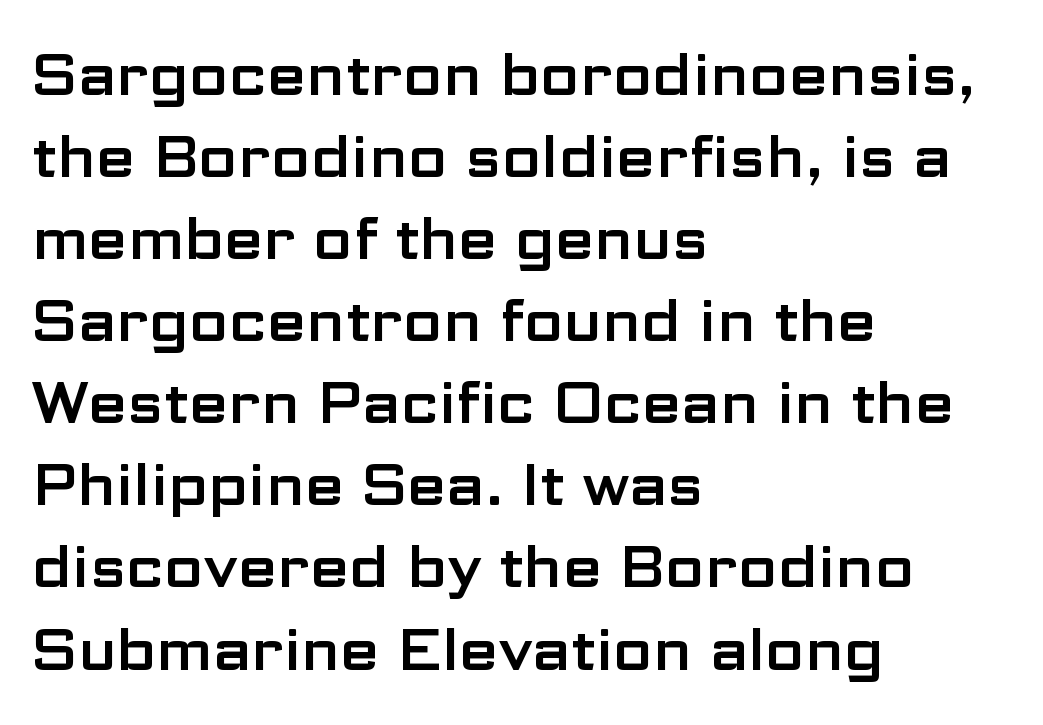
Q: Is the text italic (slanted)? A: No, it is upright.
Q: Is the typeface a serif or a sans-serif typeface? A: Sans-serif.
Q: Is the text underlined? A: No.
Q: How is the paragraph aligned? A: Left-aligned.
Q: Is the spacing between letters normal or unusually wide? A: Normal.
Q: Is the spacing between lines tight, normal or loose? A: Normal.
Q: Width (condensed, normal, or wide)? A: Wide.
Q: Stroke contrast? A: Low.
Q: x-height? A: Medium.
Q: Monospaced? A: No.
